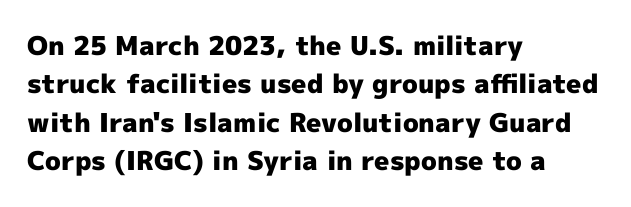
A typesetter would mark this as roman, not italic. Rule under the text: the space is simply empty. Layout note: lines flush left. The designer left line spacing at the default. What weight is shown? A full bold with thick strokes. This sample uses plain, unmodified letter spacing.
